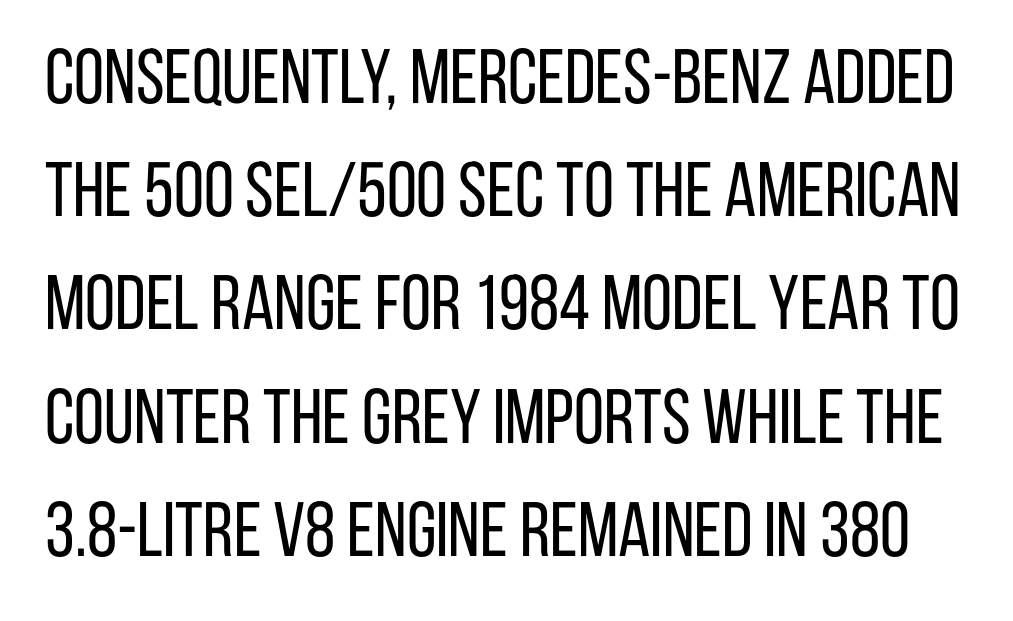
Honestly, the row spacing looks completely unremarkable. Has an underline been added? It has not. Is this a fixed-width face? No — the glyphs have proportional, varying widths. Italic? Not at all — the glyphs are vertical.
